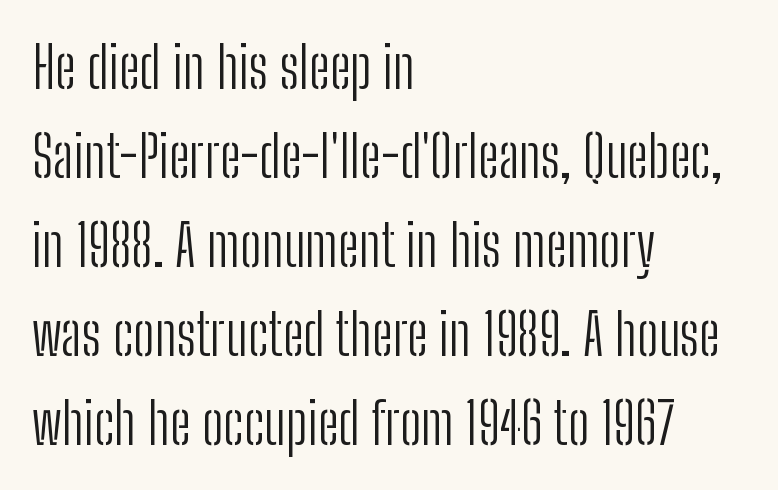
The image shows 57 px light, condensed sans-serif type, upright; set left-aligned, normal line spacing (1.56x), normal letter spacing, not underlined; low stroke contrast and a medium x-height.
